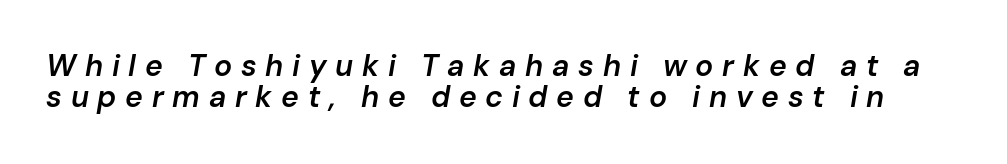
{"italic": "yes", "lean": "right", "slant_degrees": 10, "bold": "semi", "weight": "semibold", "width": "normal", "stroke_contrast": "low", "x_height": "medium", "monospaced": "no", "underline": "no", "line_spacing": "tight", "line_spacing_ratio": 1.05, "letter_spacing": "wide", "letter_spacing_em": 0.29, "glyph_px": 30}
